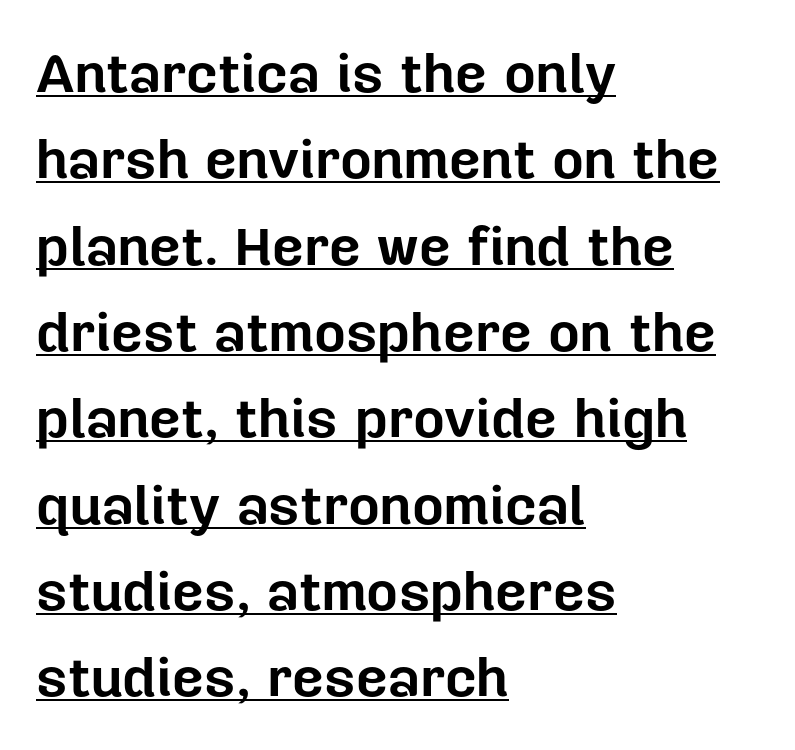
Q: Is the text bold? A: Yes.
Q: Is the text italic (slanted)? A: No, it is upright.
Q: Is the typeface a serif or a sans-serif typeface? A: Sans-serif.
Q: Is the text underlined? A: Yes.
Q: How is the paragraph aligned? A: Left-aligned.
Q: Is the spacing between letters normal or unusually wide? A: Normal.
Q: Is the spacing between lines tight, normal or loose? A: Normal.
Q: Width (condensed, normal, or wide)? A: Normal.
Q: Stroke contrast? A: Low.
Q: x-height? A: Medium.
Q: Monospaced? A: No.
